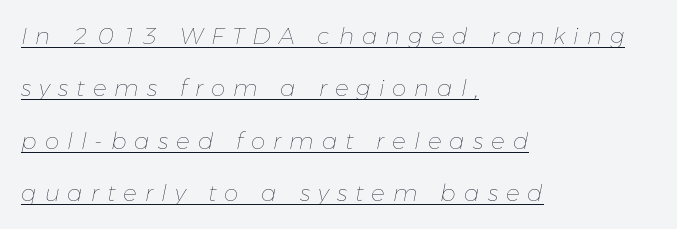
{"italic": "yes", "lean": "right", "slant_degrees": 11, "bold": "no", "underline": "yes", "align": "left", "line_spacing": "loose", "line_spacing_ratio": 2.28, "letter_spacing": "wide", "letter_spacing_em": 0.35, "glyph_px": 23}
